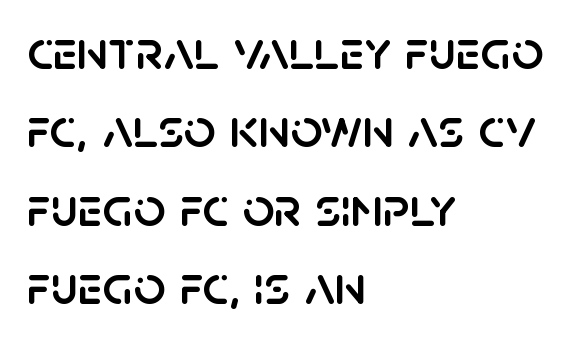
The passage shown stacks its lines at a standard gap. Do the characters align in a grid? No, the font is proportional. The specimen reads as upright at a glance. Glyph-to-glyph distance matches everyday printed text. The text was rendered using a sans face with plain stroke endings.
